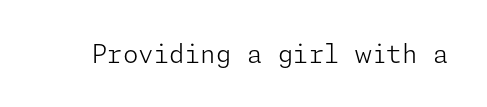
{"italic": "no", "bold": "no", "underline": "no", "letter_spacing": "normal", "letter_spacing_em": 0.0, "glyph_px": 25}
